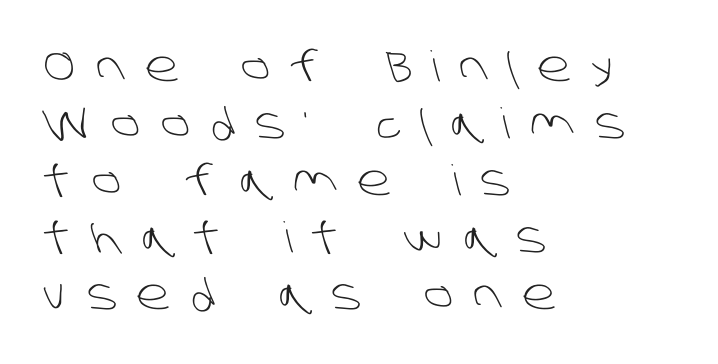
Do the characters align in a grid? No, the font is proportional. Honestly, the row spacing looks completely unremarkable. The cut favours lightness, reaching ordinary text weight at its darkest. The passage is arranged the way most books set body copy — flush left.
